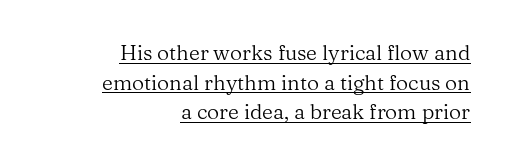
The image shows 21 px text type, upright; set right-aligned, normal line spacing (1.41x), normal letter spacing, underlined.
